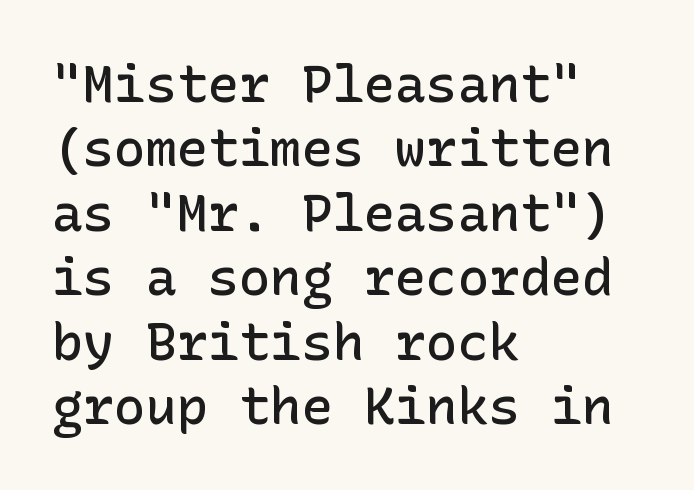
{"serif": "no", "italic": "no", "bold": "semi", "weight": "semibold", "width": "normal", "stroke_contrast": "low", "x_height": "medium", "underline": "no", "align": "left", "line_spacing_ratio": 1.24, "letter_spacing": "normal", "letter_spacing_em": 0.0, "glyph_px": 52}
